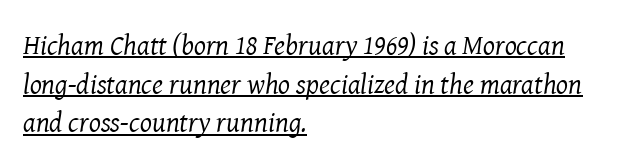
The image shows 28 px regular-weight serif type, italic (leaning right); set left-aligned, normal line spacing (1.38x), normal letter spacing, underlined; medium stroke contrast and a medium x-height.
